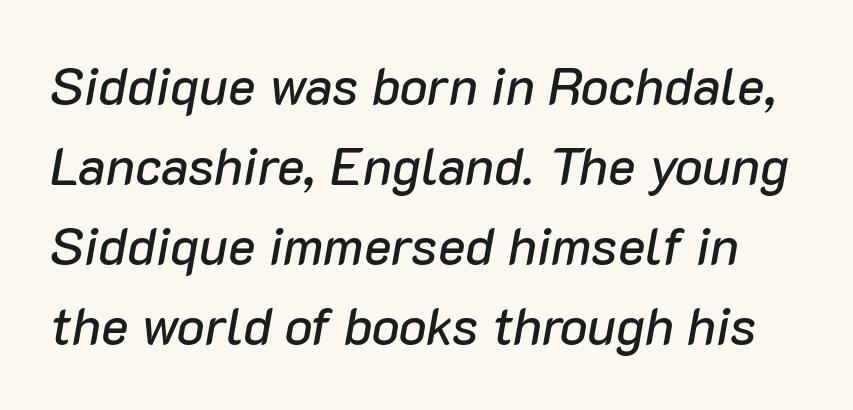
{"italic": "yes", "lean": "right", "slant_degrees": 10, "width": "normal", "stroke_contrast": "low", "x_height": "medium", "monospaced": "no", "underline": "no", "line_spacing": "normal", "line_spacing_ratio": 1.54, "letter_spacing": "normal", "letter_spacing_em": 0.0, "glyph_px": 52}
